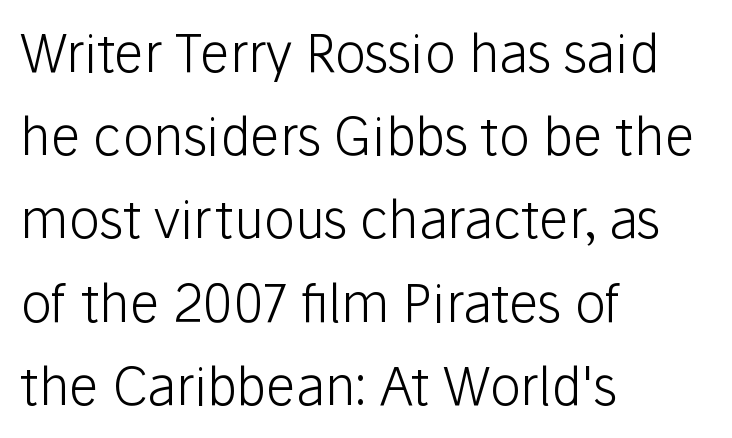
The image shows 52 px light sans-serif type, upright; set left-aligned, normal line spacing (1.6x), normal letter spacing, not underlined; low stroke contrast and a medium x-height.
